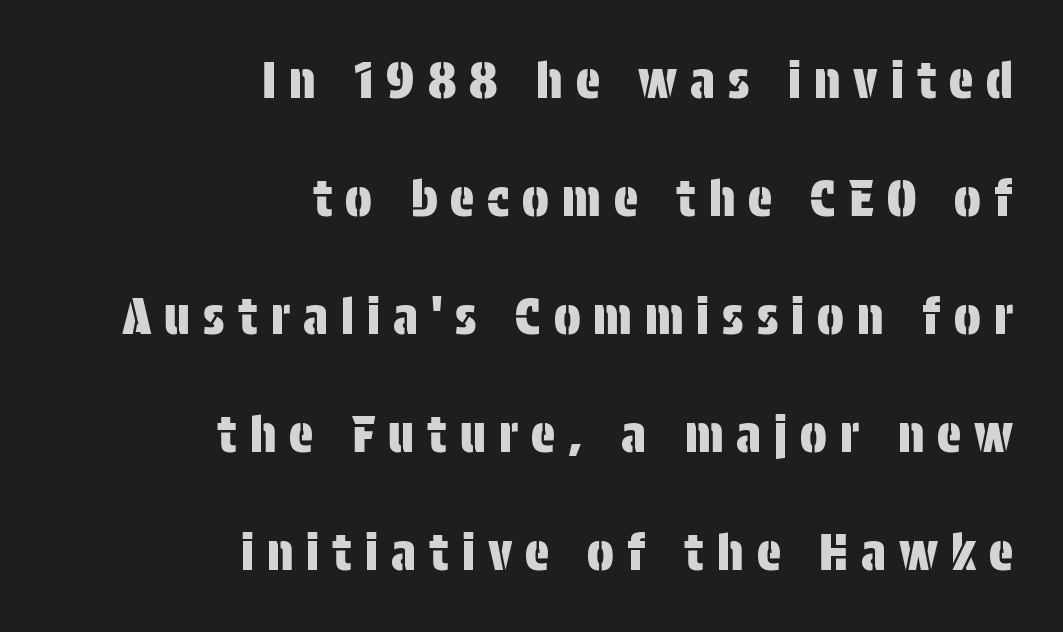
Q: Is the text italic (slanted)? A: No, it is upright.
Q: Is the typeface a serif or a sans-serif typeface? A: Sans-serif.
Q: Is the text underlined? A: No.
Q: How is the paragraph aligned? A: Right-aligned.
Q: Is the spacing between letters normal or unusually wide? A: Unusually wide.
Q: Is the spacing between lines tight, normal or loose? A: Loose.
Q: Width (condensed, normal, or wide)? A: Condensed.
Q: Stroke contrast? A: Low.
Q: x-height? A: Large.
Q: Monospaced? A: No.
